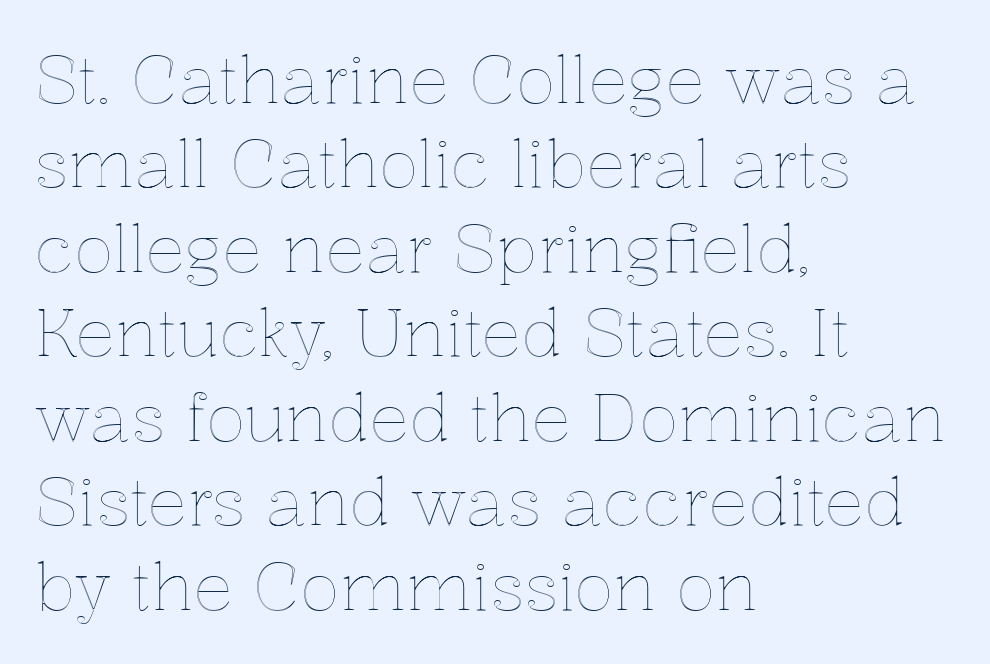
This sample is left-justified, so line endings fall wherever the words run out. Spacing between characters is what you'd get straight out of the box. The passage shown is typed in a proportional face where columns would drift. Notice how the stems are strictly vertical — no italics here. One glance says typical: line gaps are just what's usual. Underlining? Definitely not there.
